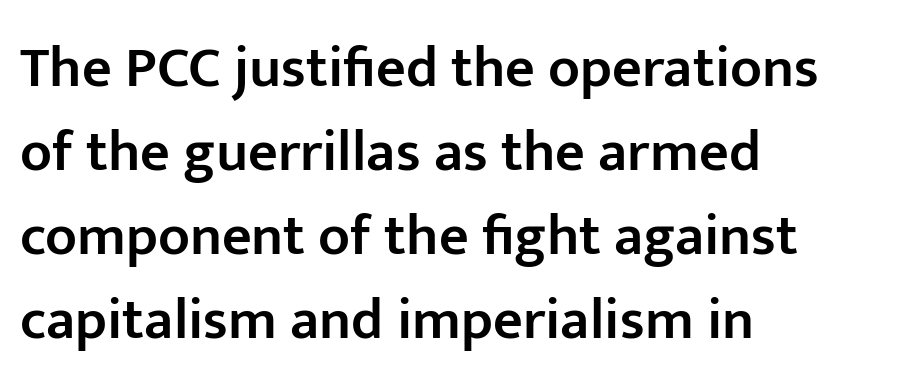
The image shows 58 px semibold sans-serif type, upright; set left-aligned, normal line spacing (1.45x), normal letter spacing, not underlined; low stroke contrast and a medium x-height.
